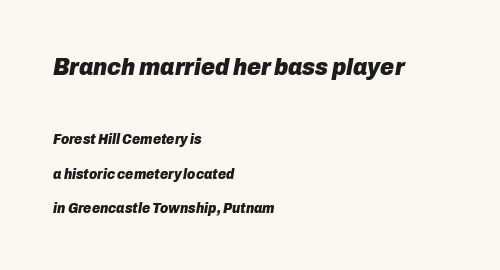
{"italic": "yes", "lean": "right", "slant_degrees": 10, "bold": "yes", "underline": "no", "align": "left", "line_spacing": "loose", "line_spacing_ratio": 2.46, "letter_spacing": "normal", "letter_spacing_em": 0.0, "larger_block": "first", "size_ratio": 1.71, "glyph_px": 24}
